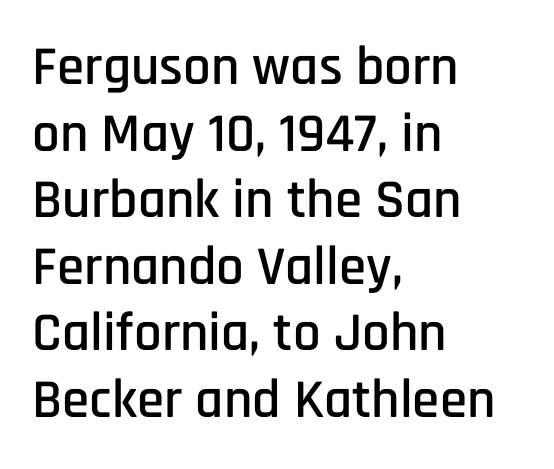
The image shows 55 px condensed sans-serif type, upright; set left-aligned, line spacing 1.21x, normal letter spacing, not underlined; low stroke contrast and a large x-height.
